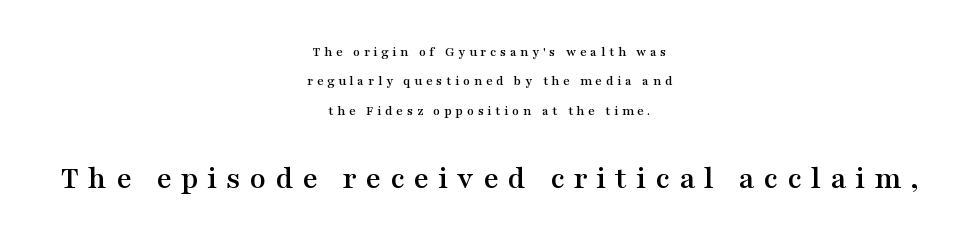
The image shows 33 px wide serif type, upright; set centered, loose line spacing (2.1x), unusually wide letter spacing (+0.27 em), not underlined; the second (bottom) block is 2.36x larger; medium stroke contrast and a medium x-height.
